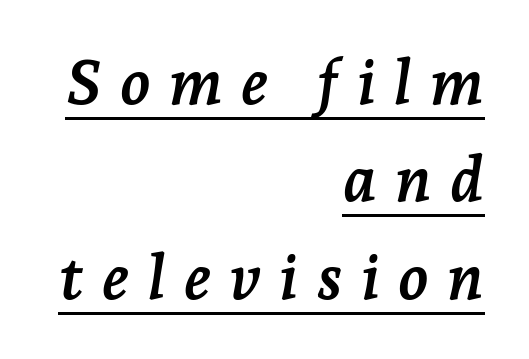
{"serif": "yes", "italic": "yes", "lean": "right", "slant_degrees": 7, "bold": "yes", "weight": "semibold", "width": "normal", "stroke_contrast": "low", "x_height": "medium", "monospaced": "no", "underline": "yes", "align": "right", "line_spacing": "normal", "line_spacing_ratio": 1.57, "letter_spacing": "wide", "letter_spacing_em": 0.3, "glyph_px": 62}
